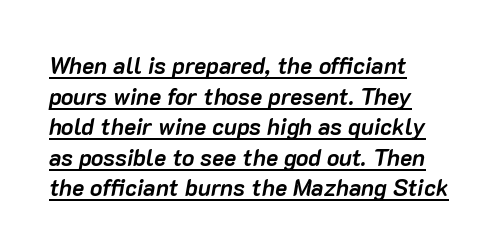
{"italic": "yes", "lean": "right", "slant_degrees": 10, "bold": "yes", "underline": "yes", "align": "left", "line_spacing": "normal", "line_spacing_ratio": 1.33, "letter_spacing": "normal", "letter_spacing_em": 0.0, "glyph_px": 23}
